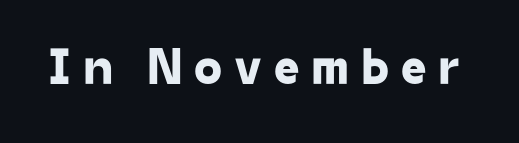
{"serif": "no", "width": "normal", "stroke_contrast": "low", "x_height": "medium", "monospaced": "no", "underline": "no", "letter_spacing": "wide", "letter_spacing_em": 0.23, "glyph_px": 51}
